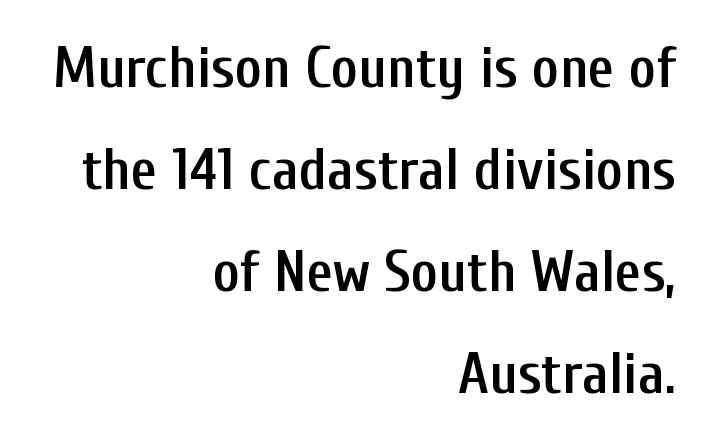
The image shows 58 px semibold, condensed sans-serif type, upright; set right-aligned, line spacing 1.76x, normal letter spacing, not underlined; low stroke contrast and a medium x-height.
